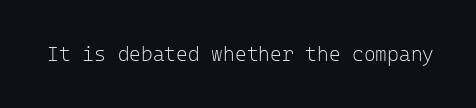
{"italic": "no", "bold": "no", "underline": "no", "letter_spacing": "normal", "letter_spacing_em": 0.0, "glyph_px": 20}
